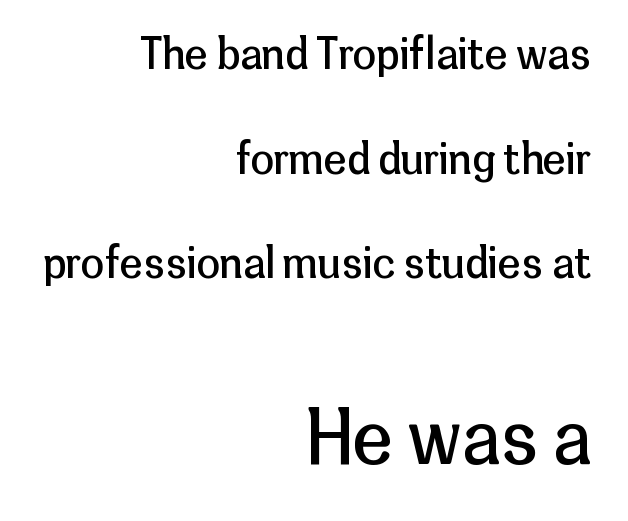
Is the letter spacing exaggerated? No — it looks like the ordinary default. Varying glyph widths throughout — classic text-font behaviour. Size hierarchy here favors the trailing block over the leading one. Caption: multi-line text, flush right, ragged left. The cut favours lightness, reaching ordinary text weight at its darkest. The rendering shows plain stroke endings on the letterforms — a sans-serif design.
